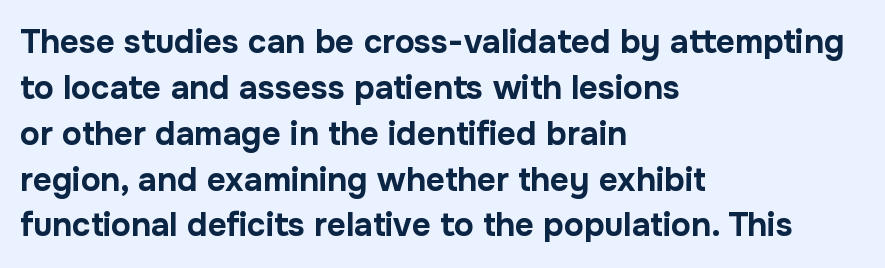
The image shows 33 px bold sans-serif type, upright; set left-aligned, normal line spacing (1.39x), normal letter spacing, not underlined; low stroke contrast and a medium x-height.
